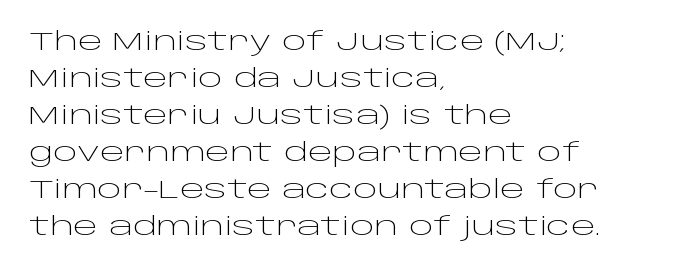
The image shows 26 px text type, upright; set left-aligned, normal line spacing (1.42x), normal letter spacing, not underlined.
